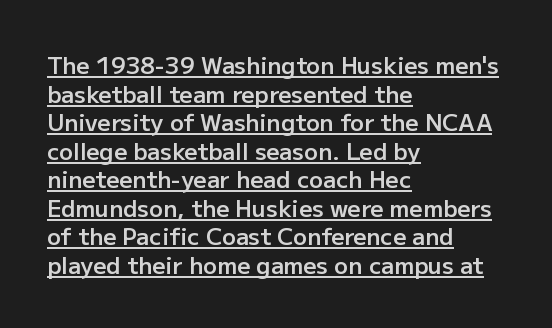
The axis of the letterforms is exactly vertical. Line beginnings align vertically; line endings do not. These lines carry some extra weight — a demibold, not a full bold. Beneath each row of characters lies a ruled line.
